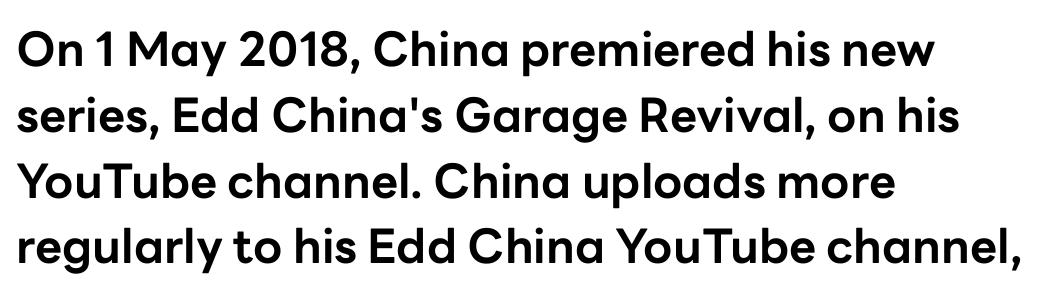
Summary of vertical rhythm: regular, with standard interline spacing. A sans-serif font was chosen for this passage. Each glyph is drawn with heavy, bold strokes. No extra tracking has been applied to these lines. These lines were composed using upright roman letters.
